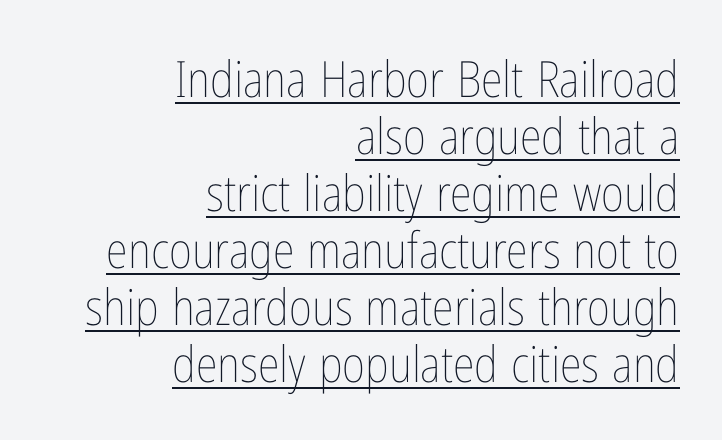
The image shows 50 px thin, condensed type, upright; set right-aligned, tight line spacing (1.14x), normal letter spacing, underlined; low stroke contrast and a medium x-height.
